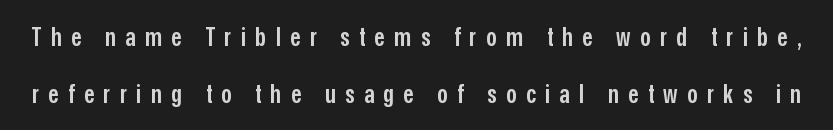
The image shows 26 px text type, upright; set loose line spacing (2.19x), unusually wide letter spacing (+0.36 em), not underlined.
